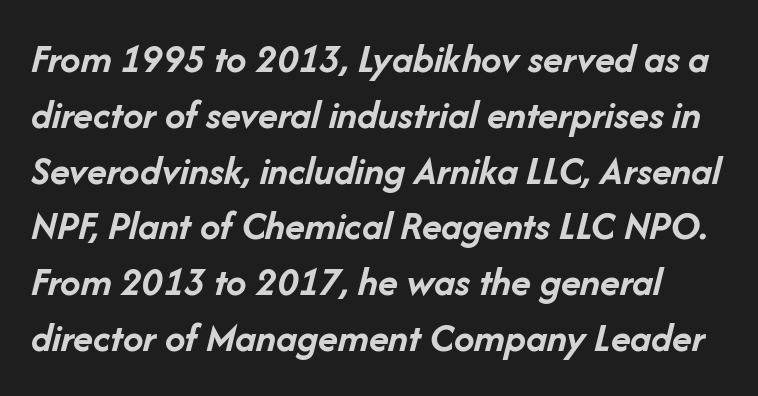
{"italic": "yes", "lean": "right", "slant_degrees": 14, "bold": "yes", "weight": "semibold", "width": "normal", "stroke_contrast": "low", "x_height": "medium", "monospaced": "no", "underline": "no", "line_spacing": "normal", "line_spacing_ratio": 1.36, "letter_spacing": "normal", "letter_spacing_em": 0.0, "glyph_px": 41}
